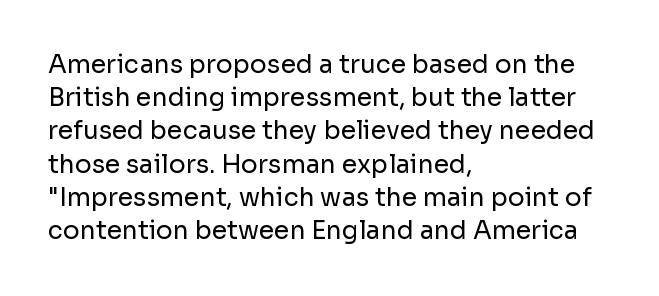
The image shows 25 px text type, upright; set left-aligned, normal line spacing (1.33x), normal letter spacing, not underlined.
